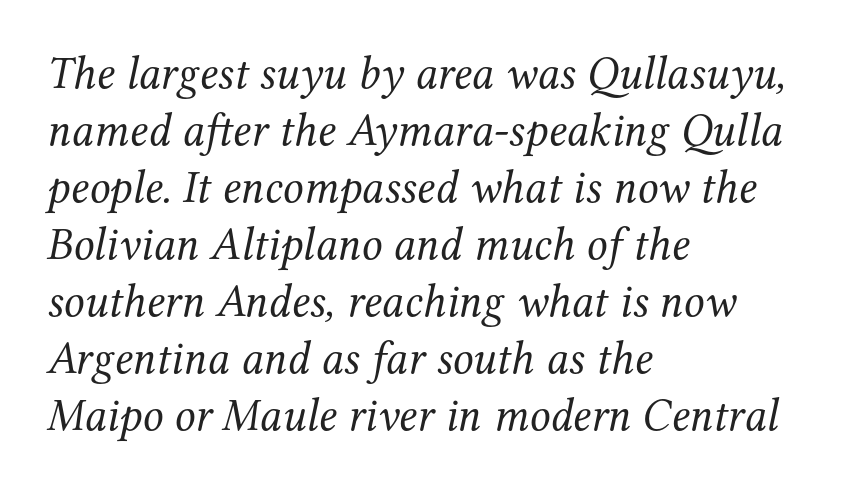
{"serif": "yes", "italic": "yes", "lean": "right", "slant_degrees": 12, "bold": "no", "weight": "regular", "width": "normal", "stroke_contrast": "medium", "x_height": "medium", "monospaced": "no", "underline": "no", "align": "left", "line_spacing_ratio": 1.24, "letter_spacing": "normal", "letter_spacing_em": 0.0, "glyph_px": 46}
